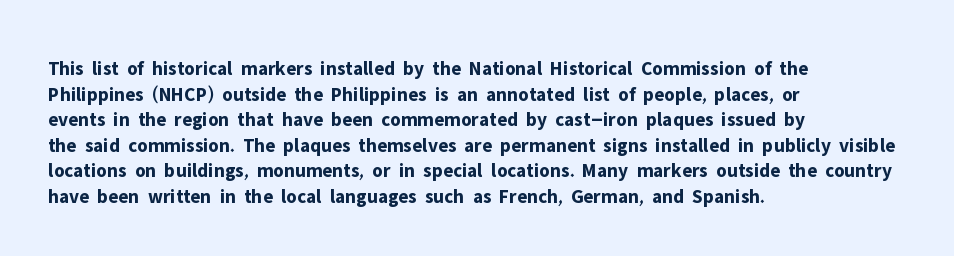
Q: Is the text bold? A: Yes.
Q: Is the text italic (slanted)? A: No, it is upright.
Q: Is the text underlined? A: No.
Q: How is the paragraph aligned? A: Left-aligned.
Q: Is the spacing between letters normal or unusually wide? A: Normal.
Q: Is the spacing between lines tight, normal or loose? A: Normal.
